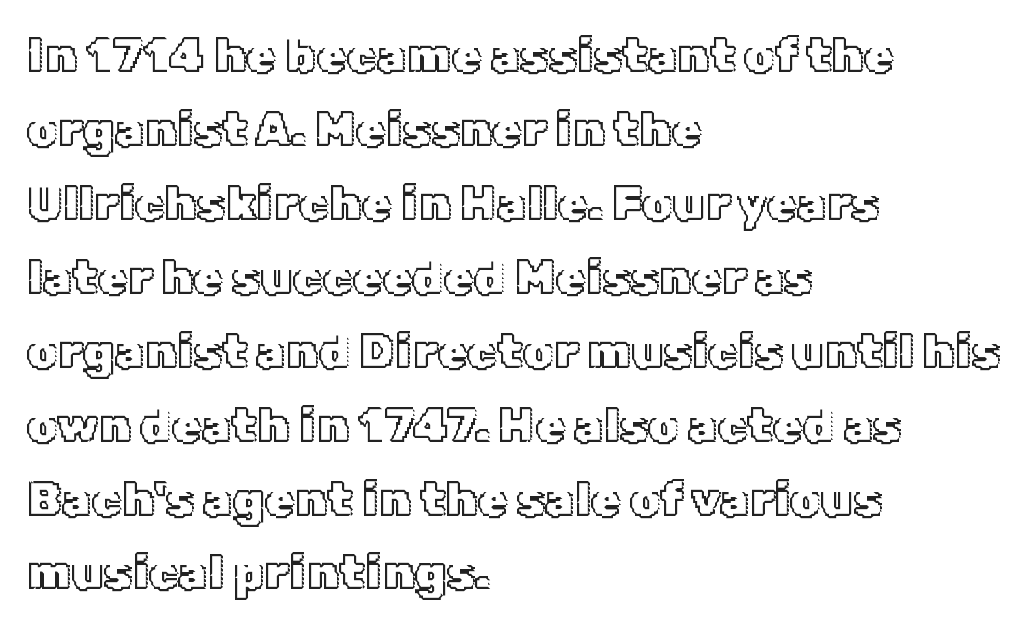
Does the copy run flush right? No — it runs flush left. You could call the tracking neutral — neither tight nor loose. The specimen reads as upright at a glance. This sample has the flowing, uneven cadence of proportional lettering. The space between consecutive lines is moderate. Underlining? Definitely not there.
